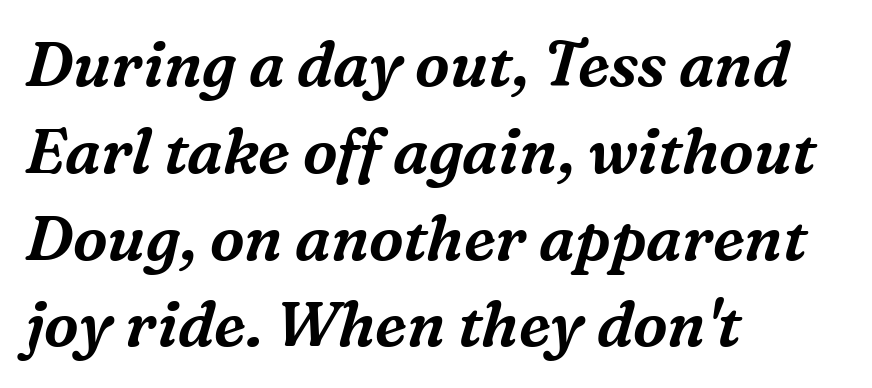
The image shows 62 px serif type, italic (leaning right); set left-aligned, normal line spacing (1.4x), normal letter spacing, not underlined; medium stroke contrast and a medium x-height.
